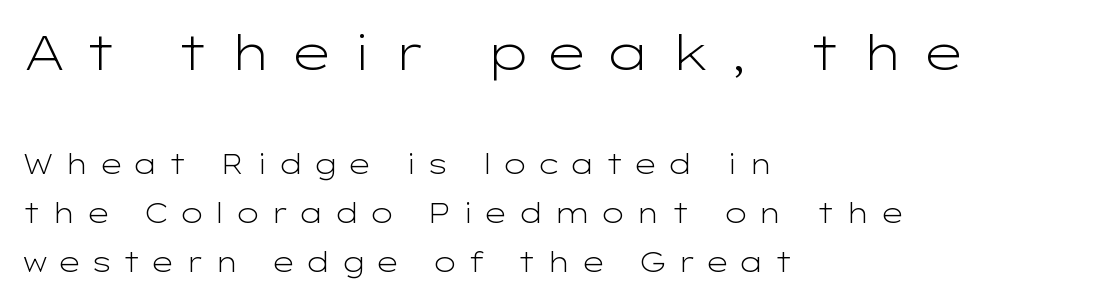
Q: Is the text bold? A: No.
Q: Is the text italic (slanted)? A: No, it is upright.
Q: Is the typeface a serif or a sans-serif typeface? A: Sans-serif.
Q: Is the text underlined? A: No.
Q: How is the paragraph aligned? A: Left-aligned.
Q: Is the spacing between letters normal or unusually wide? A: Unusually wide.
Q: Which block of text is set in a larger size, the first (top) or the second (bottom)? A: The first (top) one.
Q: Width (condensed, normal, or wide)? A: Wide.
Q: Stroke contrast? A: Low.
Q: x-height? A: Medium.
Q: Monospaced? A: No.
